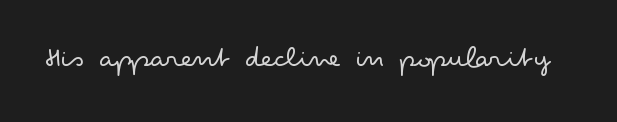
The image shows 31 px light, wide sans-serif type, upright; set normal letter spacing, not underlined; low stroke contrast and a small x-height.
